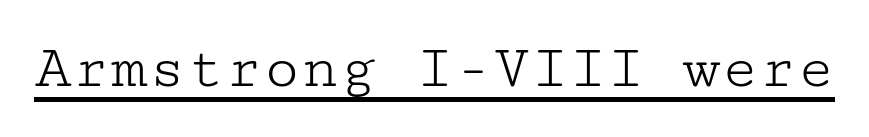
Caption: standard tracking, unaltered. The cut favours lightness, reaching ordinary text weight at its darkest. Little horizontal feet cap the strokes, marking this as serif type. Posture: upright roman. Compared with undecorated copy, this sample adds a rule below the words.
